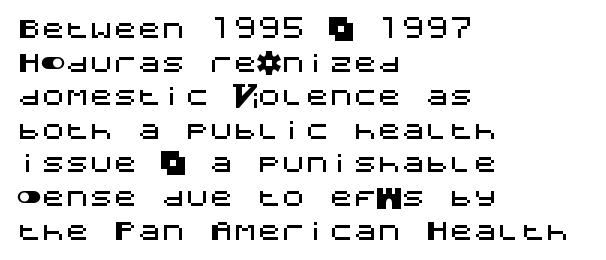
The image shows 24 px text type, upright; set left-aligned, normal line spacing (1.4x), normal letter spacing, not underlined.
